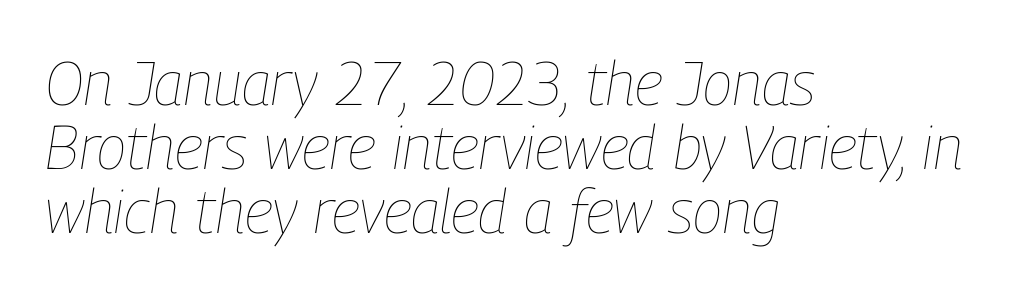
{"italic": "yes", "lean": "right", "slant_degrees": 9, "bold": "no", "weight": "thin", "width": "condensed", "stroke_contrast": "low", "x_height": "medium", "monospaced": "no", "underline": "no", "align": "left", "line_spacing": "tight", "line_spacing_ratio": 1.05, "letter_spacing": "normal", "letter_spacing_em": 0.0, "glyph_px": 61}
